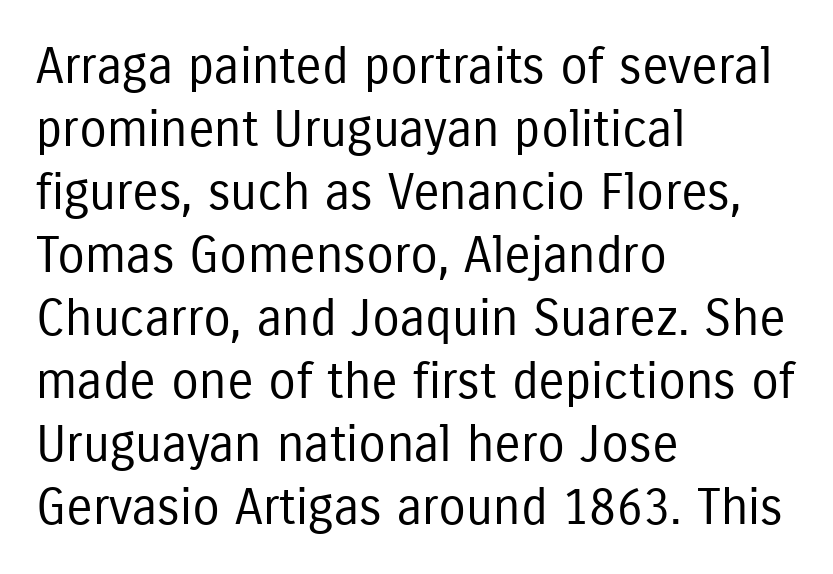
{"serif": "no", "italic": "no", "bold": "no", "weight": "regular", "width": "condensed", "stroke_contrast": "low", "x_height": "medium", "monospaced": "no", "underline": "no", "align": "left", "line_spacing": "normal", "line_spacing_ratio": 1.26, "letter_spacing": "normal", "letter_spacing_em": 0.0, "glyph_px": 50}
